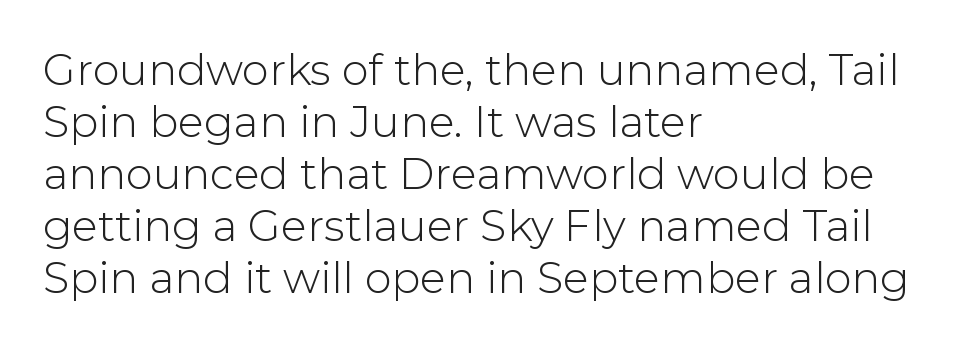
The image shows 43 px light sans-serif type, upright; set left-aligned, line spacing 1.21x, normal letter spacing, not underlined; low stroke contrast and a medium x-height.
